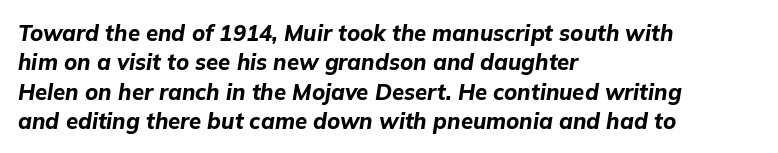
Q: Is the text bold? A: Yes.
Q: Is the text italic (slanted)? A: Yes, it leans right by about 9 degrees.
Q: Is the text underlined? A: No.
Q: How is the paragraph aligned? A: Left-aligned.
Q: Is the spacing between letters normal or unusually wide? A: Normal.
Q: Is the spacing between lines tight, normal or loose? A: Normal.
